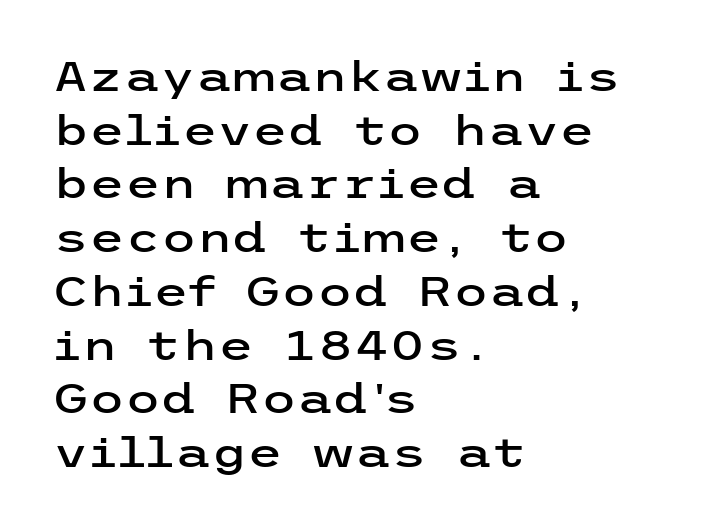
{"serif": "no", "italic": "no", "width": "wide", "stroke_contrast": "low", "x_height": "medium", "underline": "no", "align": "left", "line_spacing": "normal", "line_spacing_ratio": 1.31, "letter_spacing": "normal", "letter_spacing_em": 0.0, "glyph_px": 41}
